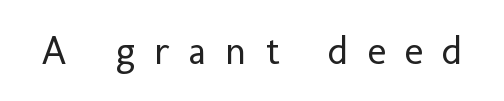
{"serif": "no", "italic": "no", "bold": "no", "weight": "regular", "width": "normal", "stroke_contrast": "low", "x_height": "medium", "monospaced": "no", "underline": "no", "letter_spacing": "wide", "letter_spacing_em": 0.47, "glyph_px": 40}
